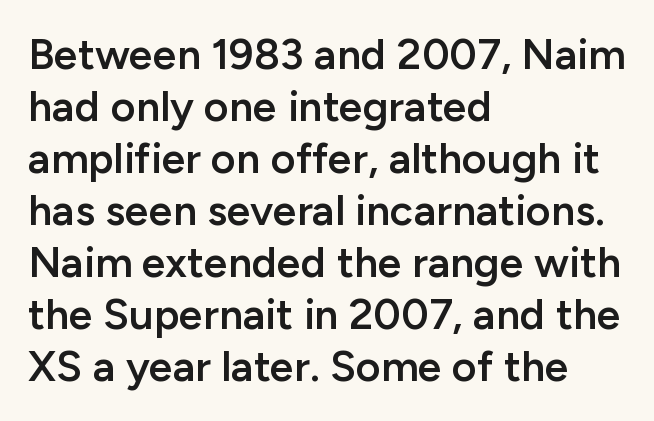
The space directly below the letters is spotless. Leftover space on each line is placed entirely after the last word. No extra tracking has been applied to these lines. Heft: intermediate — a semibold.
